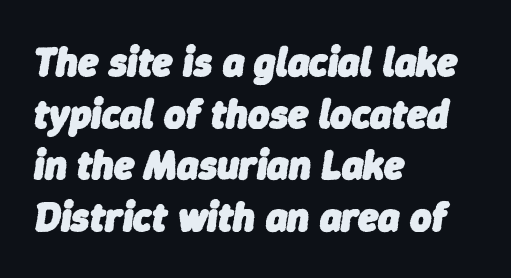
Q: Is the text bold? A: Yes.
Q: Is the text italic (slanted)? A: Yes, it leans right by about 9 degrees.
Q: Is the text underlined? A: No.
Q: How is the paragraph aligned? A: Left-aligned.
Q: Is the spacing between letters normal or unusually wide? A: Normal.
Q: Is the spacing between lines tight, normal or loose? A: Normal.
Q: Width (condensed, normal, or wide)? A: Normal.
Q: Stroke contrast? A: Low.
Q: x-height? A: Medium.
Q: Monospaced? A: No.
